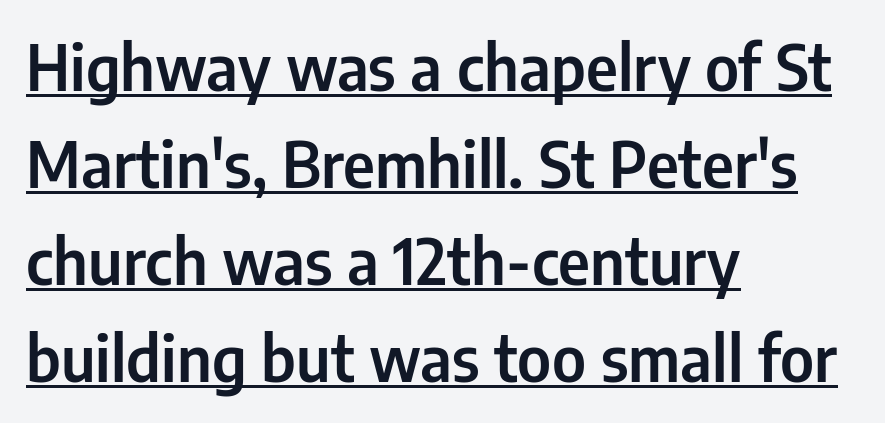
Check where the strokes stop: nothing finishes them off — pure sans. No extra tracking has been applied to these lines. Looks like regular typesetting: each glyph gets only the width it needs. Somebody hit Ctrl+U on this one — the words are underlined.
